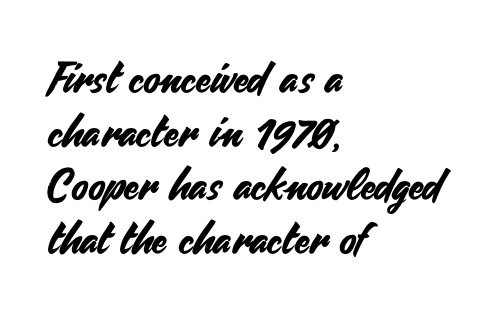
Q: Is the text italic (slanted)? A: Yes.
Q: Is the typeface a serif or a sans-serif typeface? A: Sans-serif.
Q: Is the text underlined? A: No.
Q: How is the paragraph aligned? A: Left-aligned.
Q: Is the spacing between letters normal or unusually wide? A: Normal.
Q: Is the spacing between lines tight, normal or loose? A: Normal.
Q: Width (condensed, normal, or wide)? A: Normal.
Q: Stroke contrast? A: Medium.
Q: x-height? A: Small.
Q: Monospaced? A: No.
